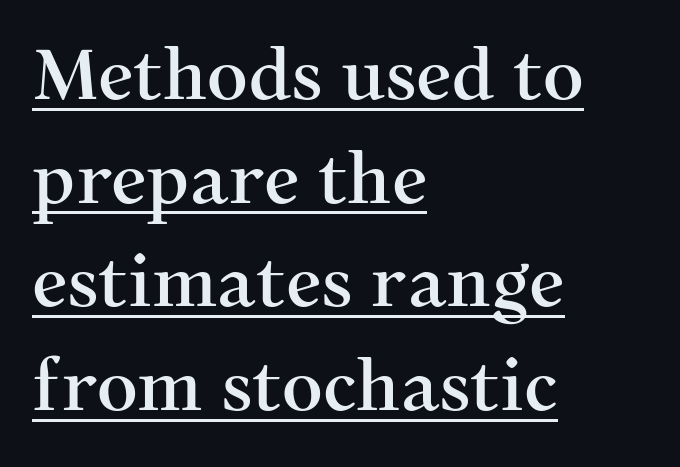
The image shows 71 px serif type, upright; set left-aligned, normal line spacing (1.46x), normal letter spacing, underlined; medium stroke contrast and a medium x-height.
